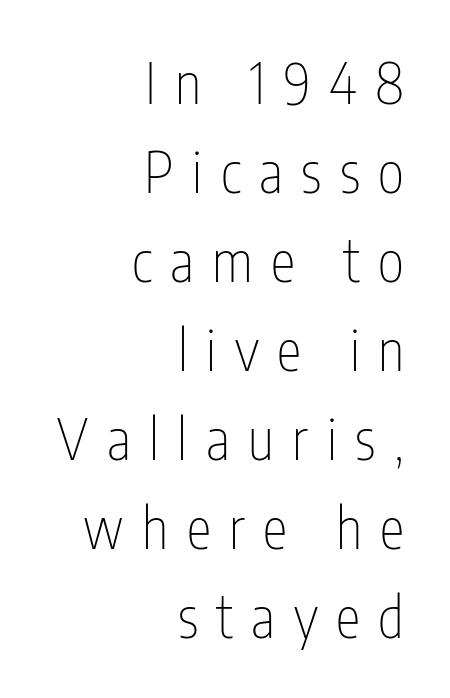
The image shows 56 px thin, condensed sans-serif type, upright; set right-aligned, normal line spacing (1.59x), unusually wide letter spacing (+0.33 em), not underlined; low stroke contrast and a medium x-height.
